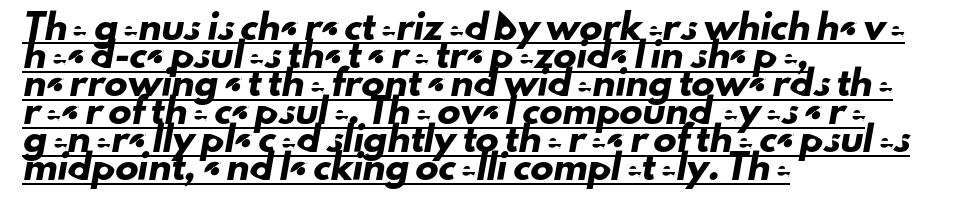
The image shows 23 px text type; set left-aligned, line spacing 1.22x, normal letter spacing, underlined.
